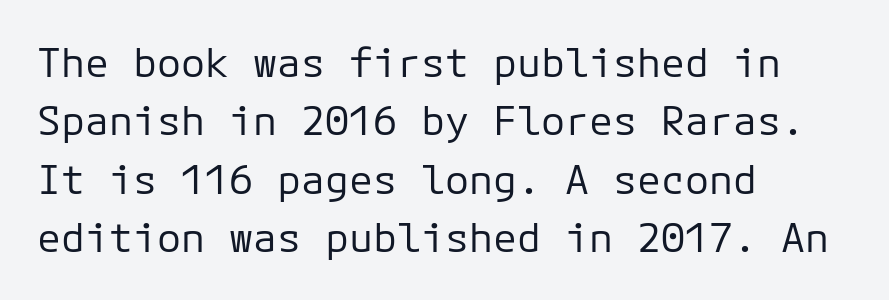
Is this a heavy cut? Hardly; it is regular or lighter. Monospaced: the letters line up in strict vertical columns. What stands out about the letter spacing? Nothing — it is the standard amount. The font family rendered here belongs to the sans-serif group. Italic: no, the glyphs are upright roman. Does the copy run flush right? No — it runs flush left.
